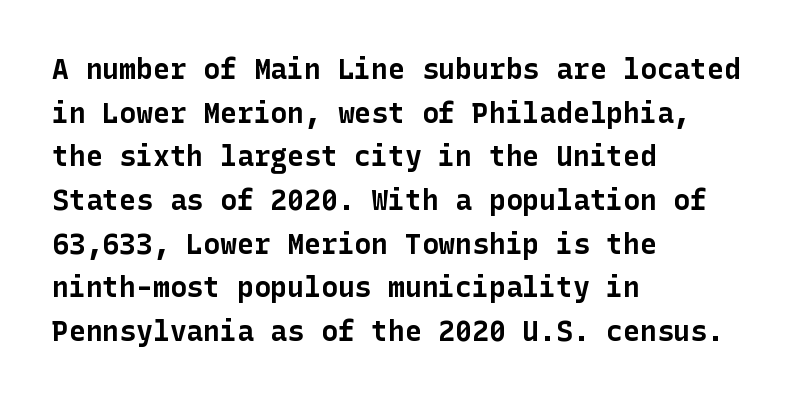
The image shows 28 px bold sans-serif type, upright; set left-aligned, normal line spacing (1.56x), normal letter spacing, not underlined; low stroke contrast and a medium x-height.
